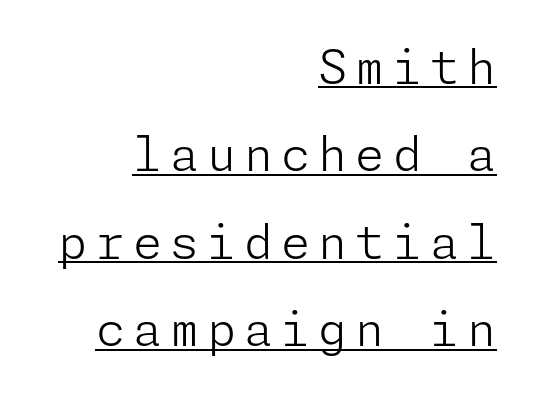
Grotesque or geometric, the face here clearly has no serifs. Layout note: lines flush right. The typesetting does not lean heavy: it is not bold. A roman cut, with each character standing at attention. Has an underline been added? It has.
